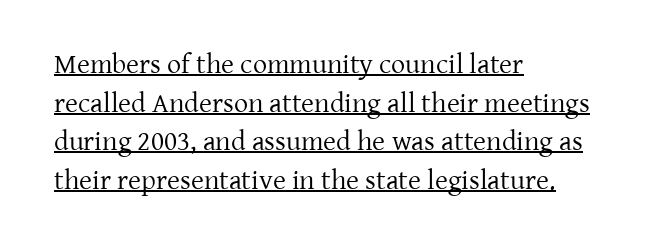
Q: Is the text bold? A: No.
Q: Is the text italic (slanted)? A: No, it is upright.
Q: Is the typeface a serif or a sans-serif typeface? A: Serif.
Q: Is the text underlined? A: Yes.
Q: How is the paragraph aligned? A: Left-aligned.
Q: Is the spacing between letters normal or unusually wide? A: Normal.
Q: Is the spacing between lines tight, normal or loose? A: Normal.
Q: Width (condensed, normal, or wide)? A: Normal.
Q: Stroke contrast? A: Low.
Q: x-height? A: Medium.
Q: Monospaced? A: No.
